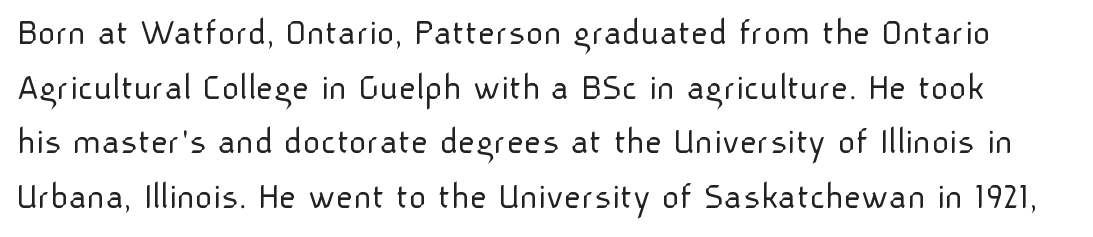
No feet cap the strokes, marking this as sans-serif type. Nope, not italic — everything's standing straight. Beneath every word, the page is bare. You could not count columns in this text — the font is proportionally spaced.
